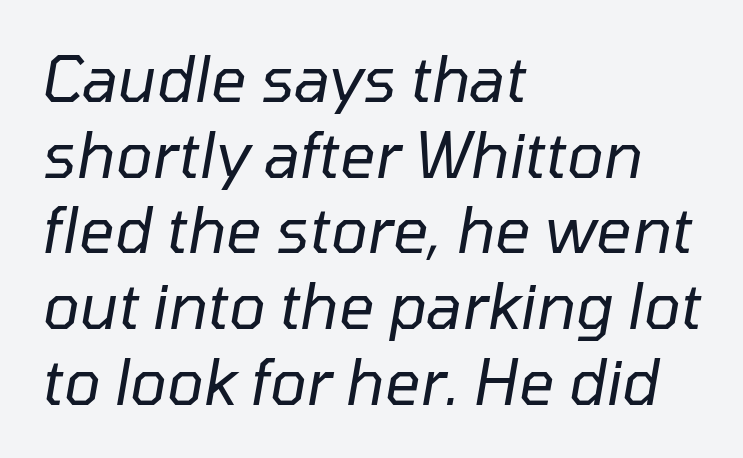
Q: Is the text bold? A: No.
Q: Is the text italic (slanted)? A: Yes, it leans right by about 10 degrees.
Q: Is the text underlined? A: No.
Q: How is the paragraph aligned? A: Left-aligned.
Q: Is the spacing between letters normal or unusually wide? A: Normal.
Q: Width (condensed, normal, or wide)? A: Normal.
Q: Stroke contrast? A: Low.
Q: x-height? A: Medium.
Q: Monospaced? A: No.
